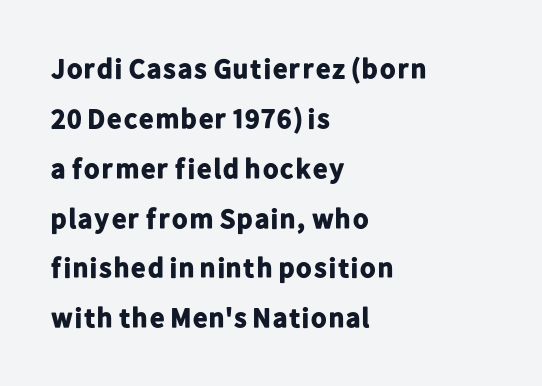
The image shows 28 px bold sans-serif type, upright; set left-aligned, line spacing 1.78x, normal letter spacing, not underlined; low stroke contrast and a medium x-height.
